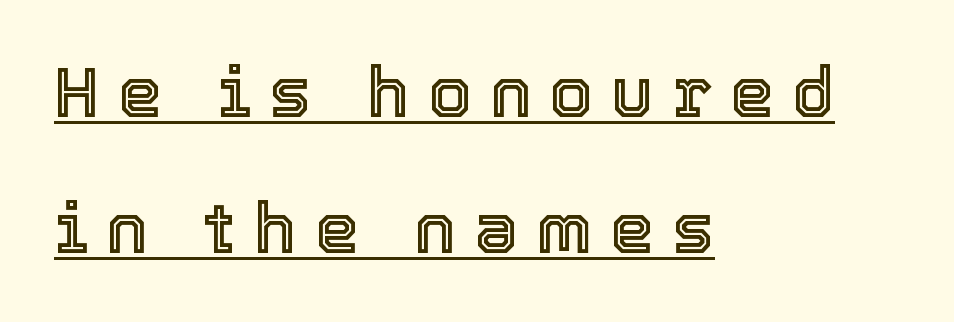
Q: Is the text italic (slanted)? A: No, it is upright.
Q: Is the text underlined? A: Yes.
Q: How is the paragraph aligned? A: Left-aligned.
Q: Is the spacing between letters normal or unusually wide? A: Unusually wide.
Q: Is the spacing between lines tight, normal or loose? A: Loose.
Q: Width (condensed, normal, or wide)? A: Normal.
Q: x-height? A: Medium.
Q: Monospaced? A: No.
